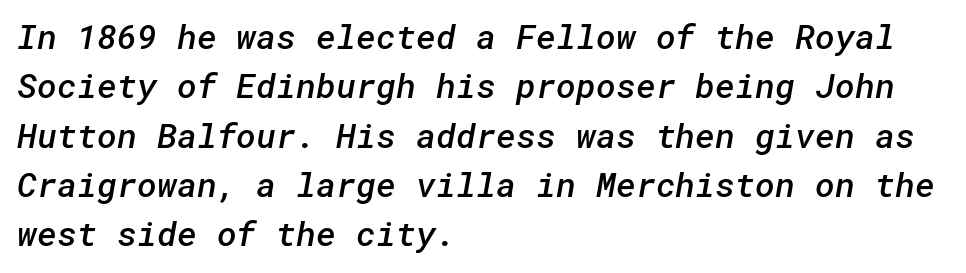
The font family rendered here belongs to the sans-serif group. This is the in-between weight designers call semibold or demi. Caption: multi-line text, flush left, ragged right. Here the glyphs are tracked normally, forming tight word shapes.
